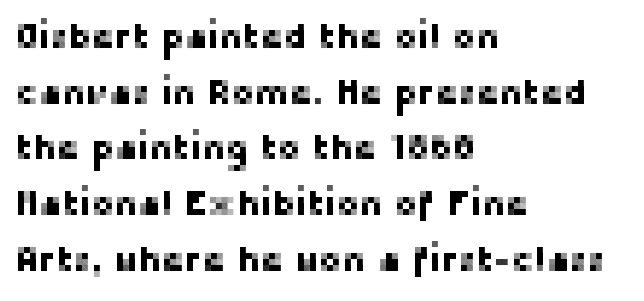
{"serif": "no", "italic": "no", "width": "normal", "stroke_contrast": "low", "x_height": "medium", "monospaced": "no", "underline": "no", "align": "left", "line_spacing": "normal", "line_spacing_ratio": 1.59, "letter_spacing": "normal", "letter_spacing_em": 0.0, "glyph_px": 35}
